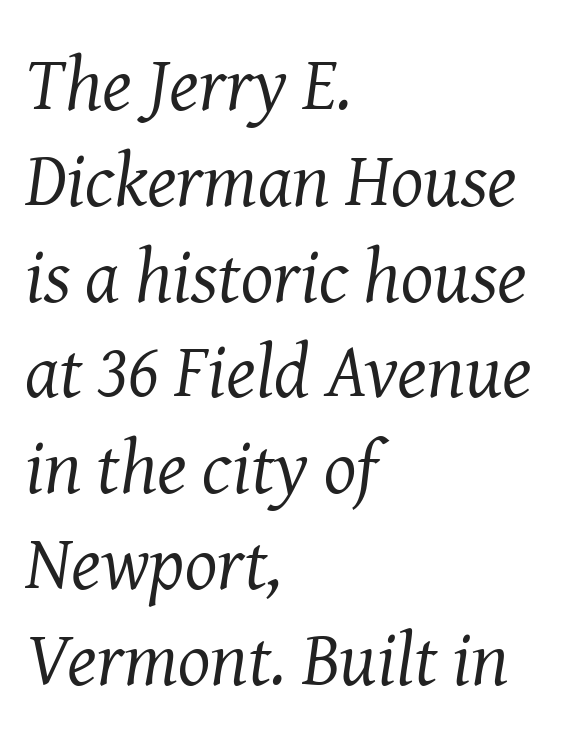
{"serif": "yes", "italic": "yes", "lean": "right", "slant_degrees": 8, "bold": "no", "weight": "regular", "width": "normal", "stroke_contrast": "medium", "x_height": "medium", "monospaced": "no", "underline": "no", "align": "left", "line_spacing": "normal", "line_spacing_ratio": 1.26, "letter_spacing": "normal", "letter_spacing_em": 0.0, "glyph_px": 76}
